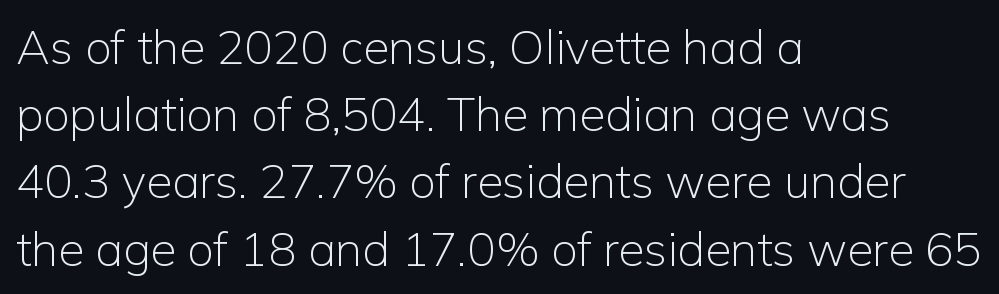
{"serif": "no", "italic": "no", "bold": "no", "weight": "light", "width": "normal", "stroke_contrast": "low", "x_height": "medium", "monospaced": "no", "underline": "no", "align": "left", "line_spacing": "normal", "line_spacing_ratio": 1.43, "letter_spacing": "normal", "letter_spacing_em": 0.0, "glyph_px": 47}
